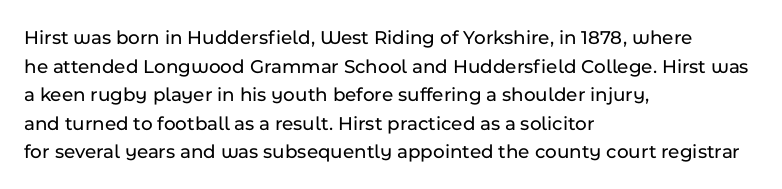
Q: Is the text italic (slanted)? A: No, it is upright.
Q: Is the text underlined? A: No.
Q: How is the paragraph aligned? A: Left-aligned.
Q: Is the spacing between letters normal or unusually wide? A: Normal.
Q: Is the spacing between lines tight, normal or loose? A: Normal.
